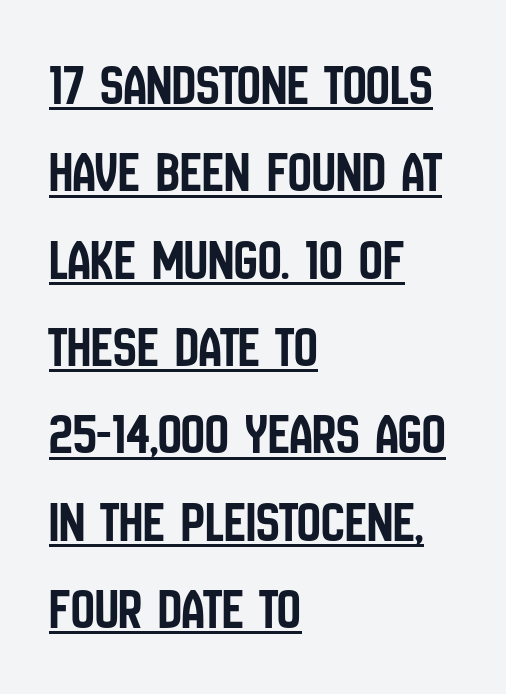
The specimen reads as upright at a glance. Grotesque or geometric, the face here clearly has no serifs. These lines are rendered in a variable-pitch font. A rule runs beneath these lines of type. Horizontally, the lines are justified to the leading edge only. Baseline-to-baseline distance is the conventional proportion of letter height.
